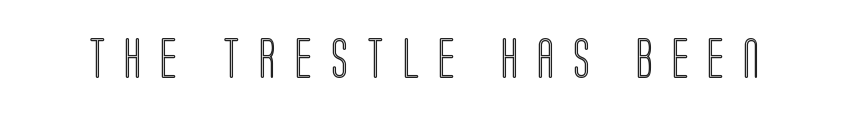
{"italic": "no", "width": "condensed", "x_height": "large", "monospaced": "no", "underline": "no", "letter_spacing": "wide", "letter_spacing_em": 0.47, "glyph_px": 40}
